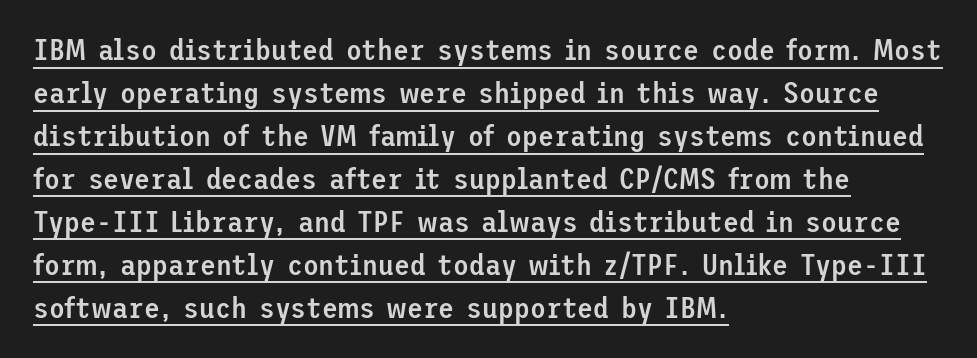
The image shows 29 px semibold sans-serif type, upright; set left-aligned, normal line spacing (1.48x), normal letter spacing, underlined; low stroke contrast and a medium x-height.
